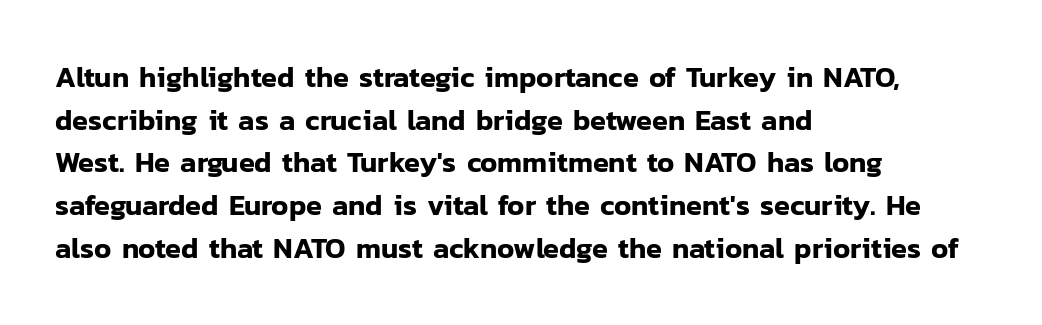
Honestly, there is no underline to notice here at all. Are there feet on the stems? There aren't — it's a sans. The lettering holds an erect, upright posture throughout. One-word summary of the alignment: left. Nothing unusual about the tracking: characters are spaced as the font intends. The space between consecutive lines is moderate.
